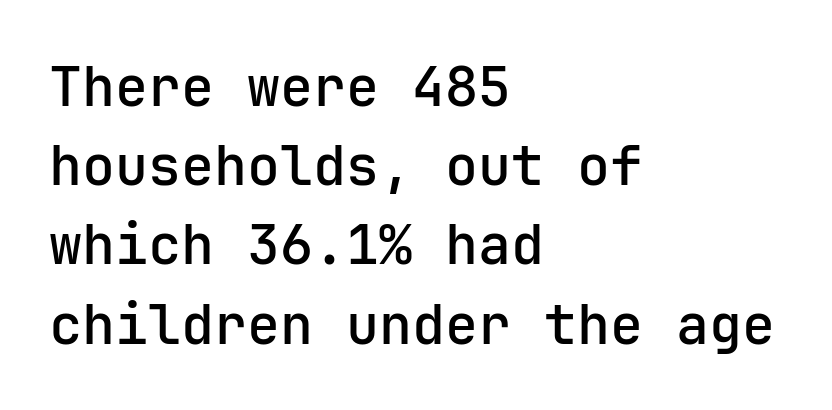
The image shows 55 px semibold sans-serif type, upright; set left-aligned, normal line spacing (1.44x), normal letter spacing, not underlined; low stroke contrast and a medium x-height.
